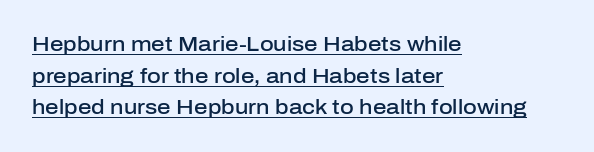
Q: Is the text bold? A: Semi-bold.
Q: Is the text italic (slanted)? A: No, it is upright.
Q: Is the text underlined? A: Yes.
Q: How is the paragraph aligned? A: Left-aligned.
Q: Is the spacing between letters normal or unusually wide? A: Normal.
Q: Is the spacing between lines tight, normal or loose? A: Normal.
